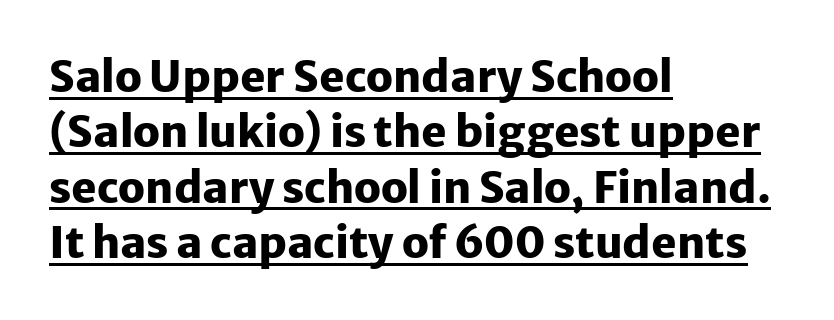
Q: Is the text bold? A: Yes.
Q: Is the text italic (slanted)? A: No, it is upright.
Q: Is the typeface a serif or a sans-serif typeface? A: Sans-serif.
Q: Is the text underlined? A: Yes.
Q: How is the paragraph aligned? A: Left-aligned.
Q: Is the spacing between letters normal or unusually wide? A: Normal.
Q: Is the spacing between lines tight, normal or loose? A: Normal.
Q: Width (condensed, normal, or wide)? A: Normal.
Q: Stroke contrast? A: Low.
Q: x-height? A: Medium.
Q: Monospaced? A: No.
